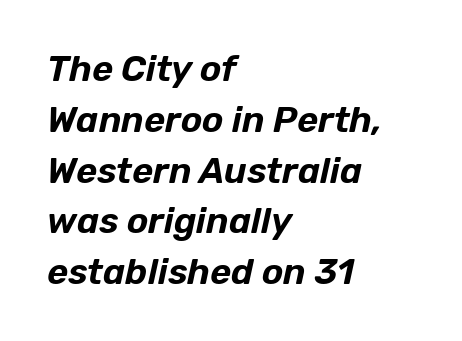
The image shows 36 px text type, italic (leaning right); set left-aligned, normal line spacing (1.41x), normal letter spacing, not underlined; low stroke contrast and a medium x-height.
